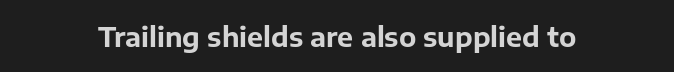
The image shows 27 px bold type, upright; set normal letter spacing, not underlined.
